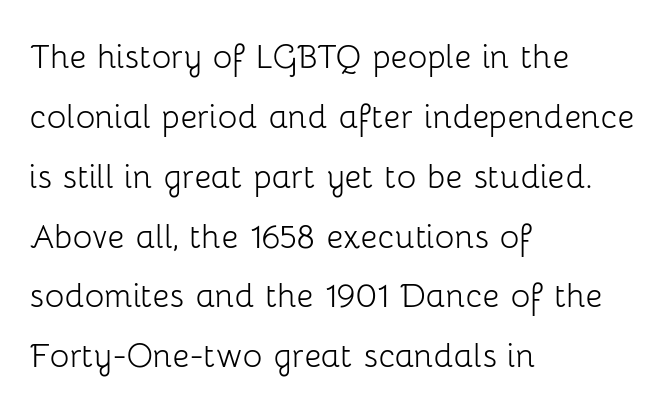
The image shows 41 px light sans-serif type, upright; set left-aligned, normal line spacing (1.46x), normal letter spacing, not underlined; low stroke contrast and a medium x-height.
